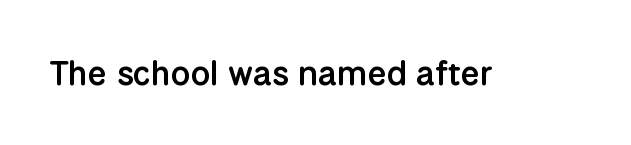
Q: Is the text bold? A: Semi-bold.
Q: Is the text italic (slanted)? A: No, it is upright.
Q: Is the typeface a serif or a sans-serif typeface? A: Sans-serif.
Q: Is the text underlined? A: No.
Q: Is the spacing between letters normal or unusually wide? A: Normal.
Q: Width (condensed, normal, or wide)? A: Normal.
Q: Stroke contrast? A: Low.
Q: x-height? A: Medium.
Q: Monospaced? A: No.
